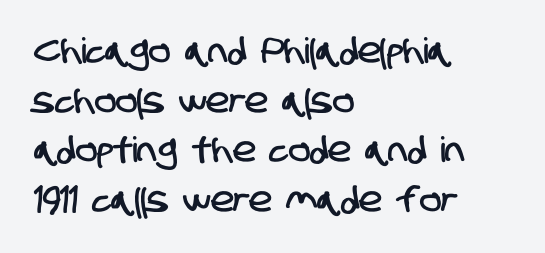
The image shows 35 px condensed sans-serif type; set left-aligned, normal line spacing (1.42x), normal letter spacing, not underlined; low stroke contrast and a large x-height.
